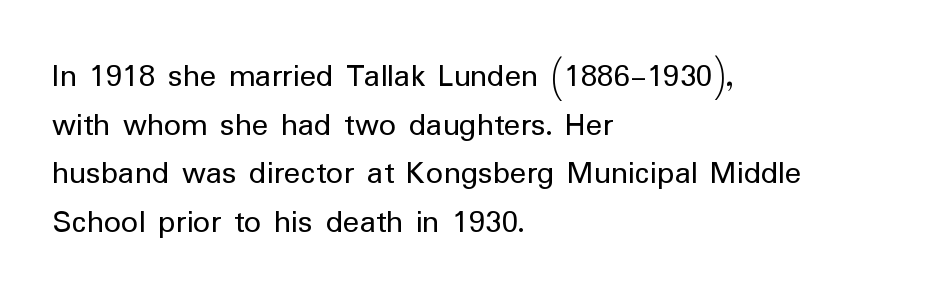
Stem width sits at or under what a default text font uses. The passage shown is not underscored anywhere. This sample has the flowing, uneven cadence of proportional lettering. The passage shown is typeset with a sans-serif family. Reading down the column, the eye jumps a familiar distance to each next line.
